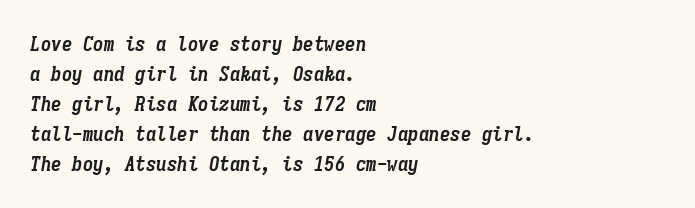
Q: Is the text bold? A: Yes.
Q: Is the text italic (slanted)? A: Yes, it leans right by about 9 degrees.
Q: Is the text underlined? A: No.
Q: How is the paragraph aligned? A: Left-aligned.
Q: Is the spacing between letters normal or unusually wide? A: Normal.
Q: Is the spacing between lines tight, normal or loose? A: Normal.
